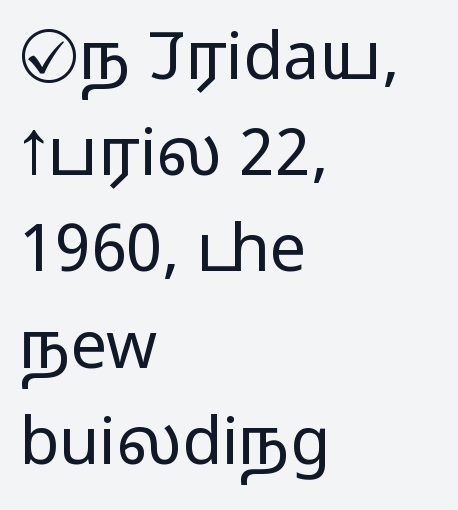
Q: Is the text bold? A: No.
Q: Is the text italic (slanted)? A: No, it is upright.
Q: Is the typeface a serif or a sans-serif typeface? A: Sans-serif.
Q: Is the text underlined? A: No.
Q: How is the paragraph aligned? A: Left-aligned.
Q: Is the spacing between letters normal or unusually wide? A: Normal.
Q: Is the spacing between lines tight, normal or loose? A: Normal.
Q: Width (condensed, normal, or wide)? A: Wide.
Q: Stroke contrast? A: Low.
Q: x-height? A: Medium.
Q: Monospaced? A: No.
